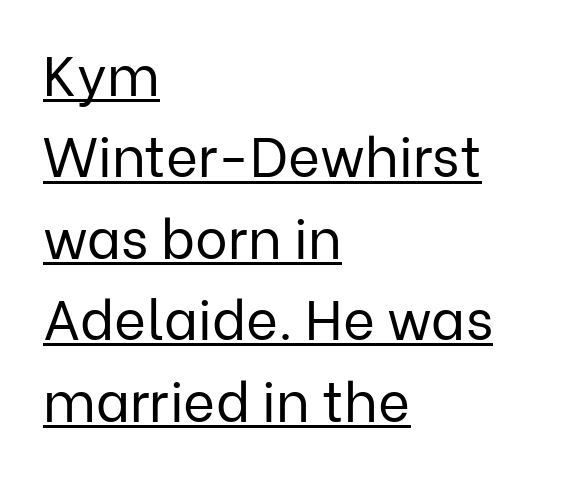
Each letter keeps its own natural width here, so spacing adapts to shape. Stem width sits at or under what a default text font uses. The typesetter chose a ragged-right arrangement here. Horizontal bands of white between lines are of average thickness. Stroke terminals: plain, sans-serif. Posture: straight, roman, zero tilt.
